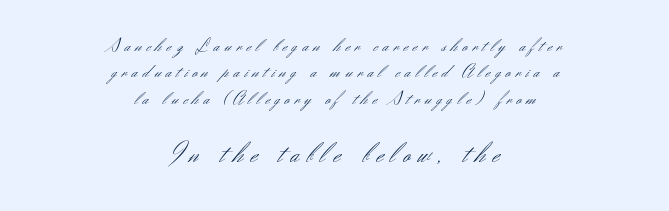
{"serif": "no", "bold": "no", "weight": "light", "width": "normal", "stroke_contrast": "medium", "x_height": "small", "monospaced": "no", "underline": "no", "align": "center", "line_spacing": "normal", "line_spacing_ratio": 1.39, "letter_spacing": "wide", "letter_spacing_em": 0.27, "larger_block": "second", "size_ratio": 1.53, "glyph_px": 29}
